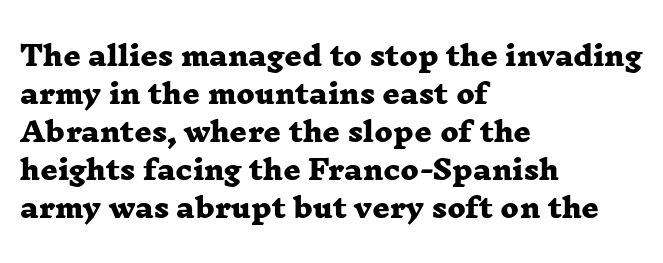
The image shows 27 px bold type; set left-aligned, normal line spacing (1.41x), normal letter spacing, not underlined.
